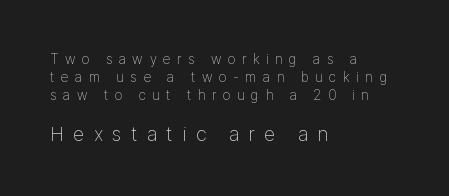
The second block has been scaled up relative to the first. Letters rest on an invisible, unmarked baseline. The passage shown stacks its lines at a standard gap. Where is the straight margin? On the left.
